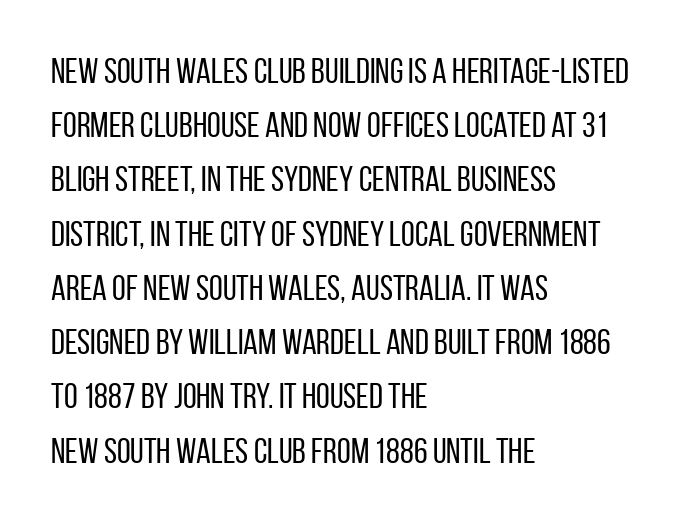
{"serif": "no", "italic": "no", "bold": "no", "weight": "regular", "width": "condensed", "stroke_contrast": "low", "x_height": "large", "monospaced": "no", "underline": "no", "align": "left", "line_spacing": "normal", "line_spacing_ratio": 1.55, "letter_spacing": "normal", "letter_spacing_em": 0.0, "glyph_px": 35}
